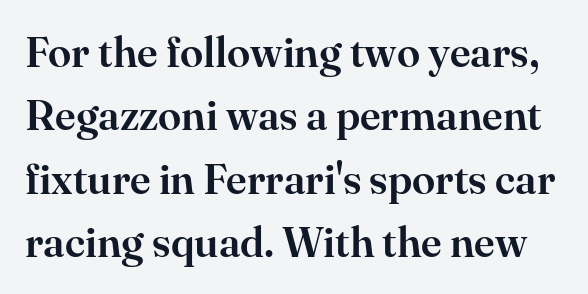
{"serif": "yes", "italic": "no", "width": "normal", "stroke_contrast": "high", "x_height": "small", "monospaced": "no", "underline": "no", "line_spacing": "normal", "line_spacing_ratio": 1.51, "letter_spacing": "normal", "letter_spacing_em": 0.0, "glyph_px": 42}
